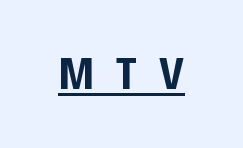
Descenders here cross a horizontal rule under the line. The font's upright variant was chosen for this text. Does the weight exceed regular? Yes, all the way to bold. Is the letter spacing exaggerated? Yes — the characters are pushed far apart. These lines are composed in type without serifs. Here the designer chose a conventional face with non-uniform glyph widths.
